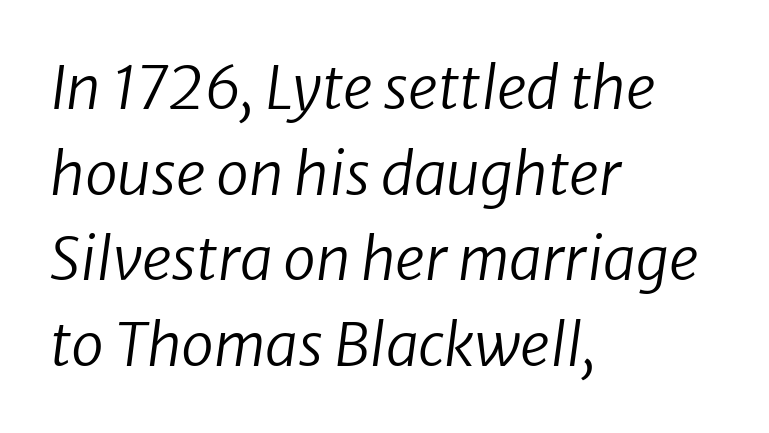
Compared with a typical body face, this is equally light or lighter still. Line spacing here is normal. Nobody drew a line under any word here. Varying glyph widths throughout — classic text-font behaviour. Unlike a traditional serif, this face leaves its strokes unadorned.
